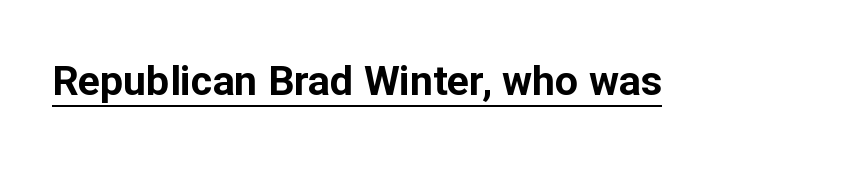
The image shows 41 px bold sans-serif type, upright; set normal letter spacing, underlined; low stroke contrast and a medium x-height.
